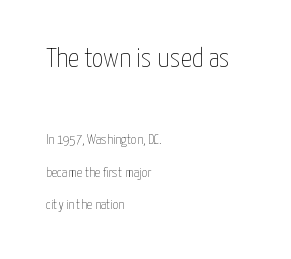
The image shows 28 px thin, condensed type, upright; set left-aligned, loose line spacing (2.32x), normal letter spacing, not underlined; the first (top) block is 2.0x larger; low stroke contrast and a medium x-height.
